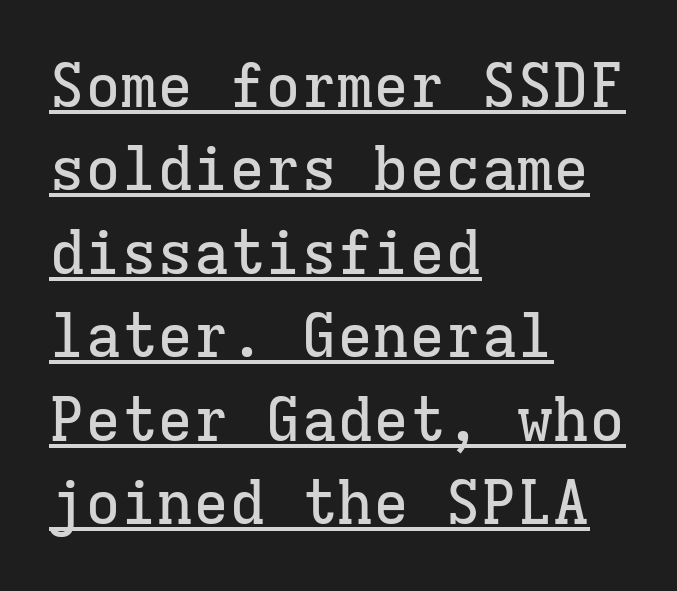
{"serif": "yes", "italic": "no", "width": "normal", "stroke_contrast": "low", "x_height": "medium", "monospaced": "yes", "underline": "yes", "align": "left", "line_spacing": "normal", "line_spacing_ratio": 1.39, "letter_spacing": "normal", "letter_spacing_em": 0.0, "glyph_px": 60}
